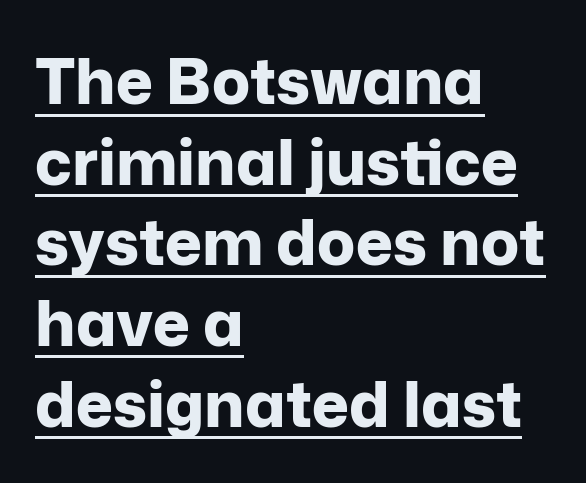
Q: Is the text bold? A: Yes.
Q: Is the text italic (slanted)? A: No, it is upright.
Q: Is the typeface a serif or a sans-serif typeface? A: Sans-serif.
Q: Is the text underlined? A: Yes.
Q: How is the paragraph aligned? A: Left-aligned.
Q: Is the spacing between letters normal or unusually wide? A: Normal.
Q: Is the spacing between lines tight, normal or loose? A: Normal.
Q: Width (condensed, normal, or wide)? A: Normal.
Q: Stroke contrast? A: Low.
Q: x-height? A: Medium.
Q: Monospaced? A: No.
